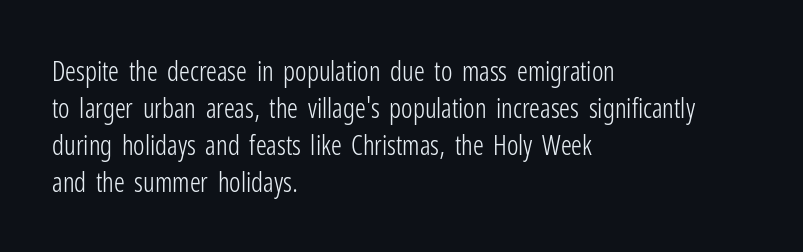
Q: Is the text bold? A: No.
Q: Is the text italic (slanted)? A: No, it is upright.
Q: Is the text underlined? A: No.
Q: How is the paragraph aligned? A: Left-aligned.
Q: Is the spacing between letters normal or unusually wide? A: Normal.
Q: Is the spacing between lines tight, normal or loose? A: Normal.
